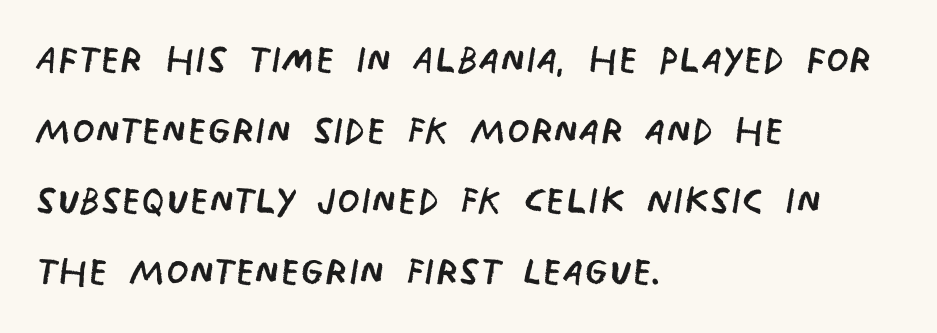
Proportional: the letters do not fall into vertical columns. The passage shown is typeset with a sans-serif family. The font sits on the lighter half of the weight spectrum, regular included. The line texture is even and compact thanks to regular tracking.
